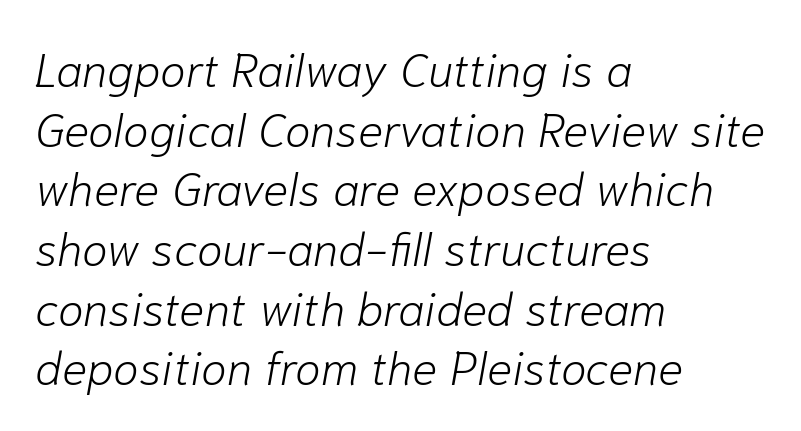
There is no visible air inserted between adjacent glyphs. Descenders hang freely into open space. The passage shown is typed in a proportional face where columns would drift. Is the stroke heavy? The answer is a plain regular-or-lighter. Whoever set this chose a conventional vertical rhythm. A typesetter would mark this as italic.
